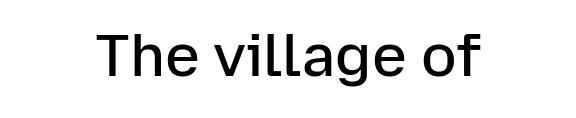
Q: Is the text bold? A: Semi-bold.
Q: Is the text italic (slanted)? A: No, it is upright.
Q: Is the typeface a serif or a sans-serif typeface? A: Sans-serif.
Q: Is the text underlined? A: No.
Q: How is the paragraph aligned? A: Centered.
Q: Is the spacing between letters normal or unusually wide? A: Normal.
Q: Width (condensed, normal, or wide)? A: Normal.
Q: Stroke contrast? A: Low.
Q: x-height? A: Medium.
Q: Monospaced? A: No.
